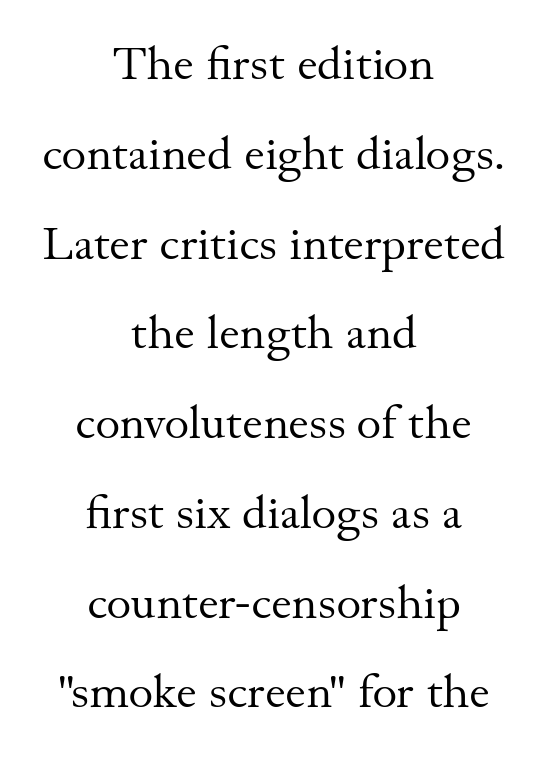
The image shows 47 px regular-weight serif type, upright; set centered, loose line spacing (1.91x), normal letter spacing, not underlined; medium stroke contrast and a small x-height.
